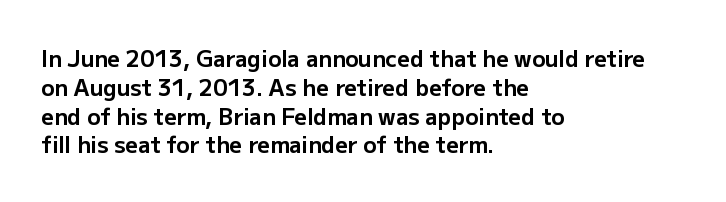
Q: Is the text bold? A: Yes.
Q: Is the text italic (slanted)? A: No, it is upright.
Q: Is the text underlined? A: No.
Q: How is the paragraph aligned? A: Left-aligned.
Q: Is the spacing between letters normal or unusually wide? A: Normal.
Q: Is the spacing between lines tight, normal or loose? A: Normal.
